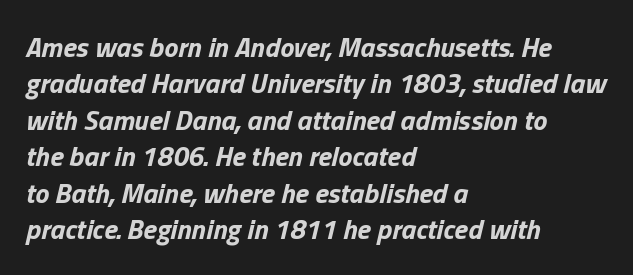
Q: Is the text bold? A: Yes.
Q: Is the text italic (slanted)? A: Yes, it leans right by about 13 degrees.
Q: Is the text underlined? A: No.
Q: How is the paragraph aligned? A: Left-aligned.
Q: Is the spacing between letters normal or unusually wide? A: Normal.
Q: Is the spacing between lines tight, normal or loose? A: Normal.
Q: Width (condensed, normal, or wide)? A: Normal.
Q: Stroke contrast? A: Low.
Q: x-height? A: Medium.
Q: Monospaced? A: No.
